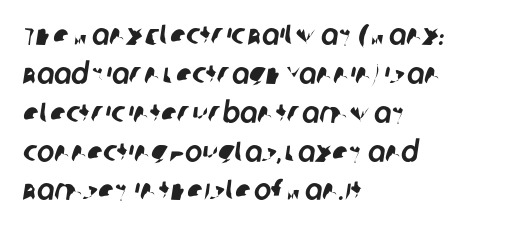
Q: Is the typeface a serif or a sans-serif typeface? A: Sans-serif.
Q: Is the text underlined? A: No.
Q: How is the paragraph aligned? A: Left-aligned.
Q: Is the spacing between letters normal or unusually wide? A: Normal.
Q: Is the spacing between lines tight, normal or loose? A: Normal.
Q: Width (condensed, normal, or wide)? A: Normal.
Q: Stroke contrast? A: Low.
Q: x-height? A: Large.
Q: Monospaced? A: No.
